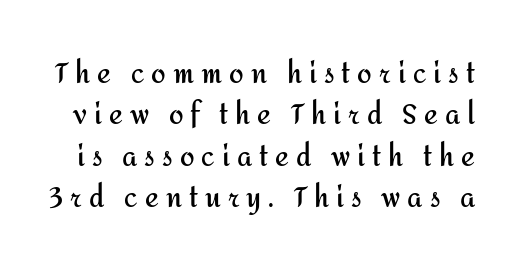
The image shows 26 px bold type, upright; set normal line spacing (1.59x), unusually wide letter spacing (+0.27 em), not underlined.
